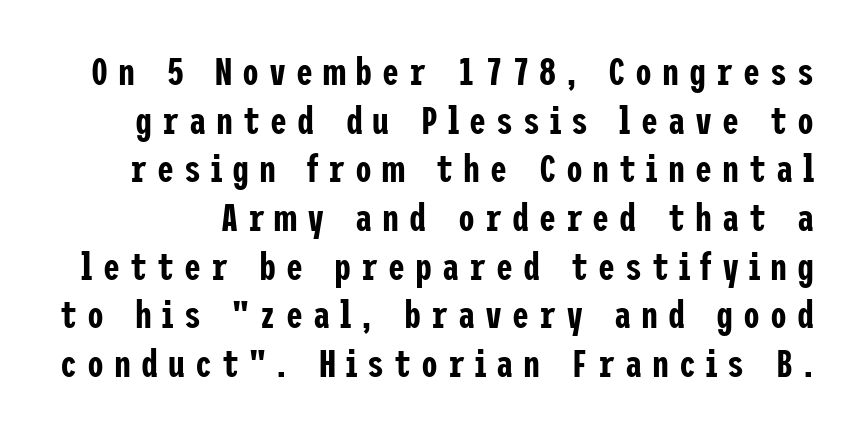
{"serif": "no", "italic": "no", "width": "condensed", "stroke_contrast": "low", "x_height": "medium", "underline": "no", "line_spacing": "normal", "line_spacing_ratio": 1.28, "letter_spacing": "wide", "letter_spacing_em": 0.26, "glyph_px": 38}
